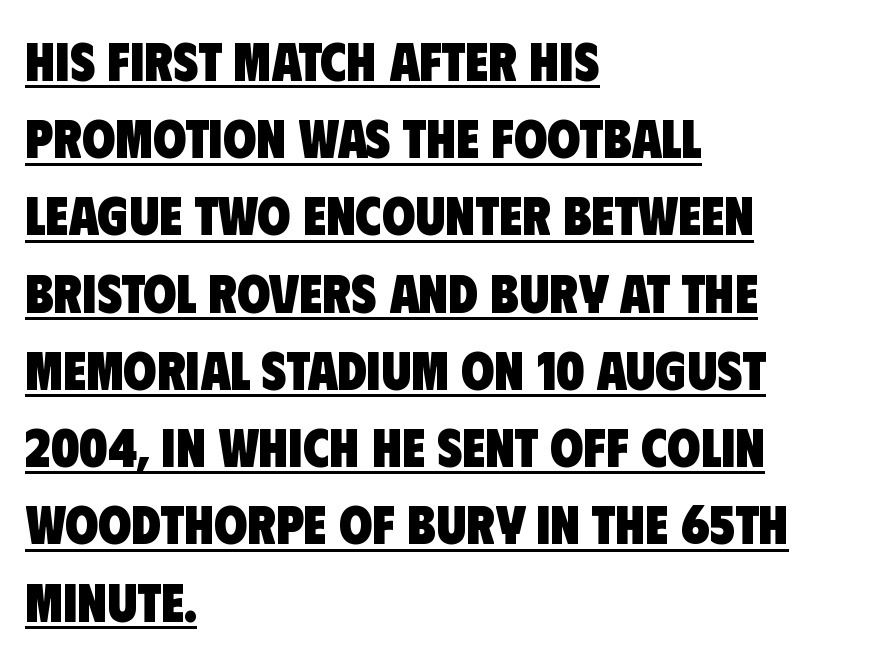
{"serif": "no", "bold": "yes", "weight": "heavy", "width": "condensed", "stroke_contrast": "low", "x_height": "large", "monospaced": "no", "underline": "yes", "align": "left", "line_spacing": "normal", "line_spacing_ratio": 1.43, "letter_spacing": "normal", "letter_spacing_em": 0.0, "glyph_px": 54}
